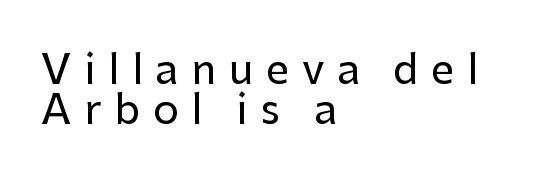
Q: Is the text italic (slanted)? A: No, it is upright.
Q: Is the typeface a serif or a sans-serif typeface? A: Sans-serif.
Q: Is the text underlined? A: No.
Q: How is the paragraph aligned? A: Left-aligned.
Q: Is the spacing between letters normal or unusually wide? A: Unusually wide.
Q: Is the spacing between lines tight, normal or loose? A: Tight.
Q: Width (condensed, normal, or wide)? A: Normal.
Q: Stroke contrast? A: Low.
Q: x-height? A: Medium.
Q: Monospaced? A: No.
